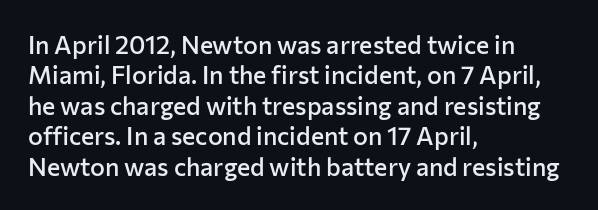
This is moderately heavy type, rendered in semibold. The lines are quadded left. The words here are not underlined. Look at the tracking — it's just the regular setting, nothing added. No italicization has been applied; the sample stays upright.
